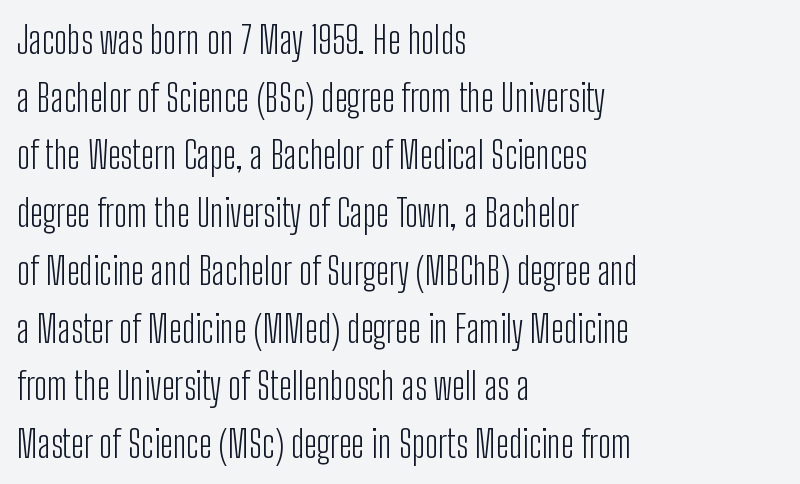
Look at the tracking — it's just the regular setting, nothing added. Regarding leading, the lines here are spaced in the standard way. In terms of posture, this sample is upright. A bare baseline throughout the passage. You could not count columns in this text — the font is proportionally spaced.
